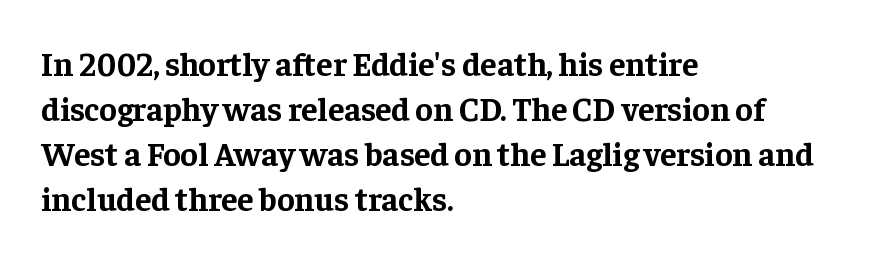
A serif font was chosen for this passage. You could not count columns in this text — the font is proportionally spaced. The ragged edge is on the right, which tells us the setting is flush left. The zone under the glyphs is completely vacant. Italic: no, the glyphs are upright roman.
